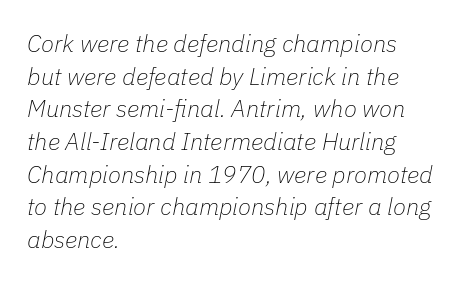
Q: Is the text bold? A: No.
Q: Is the text italic (slanted)? A: Yes, it leans right by about 11 degrees.
Q: Is the text underlined? A: No.
Q: How is the paragraph aligned? A: Left-aligned.
Q: Is the spacing between letters normal or unusually wide? A: Normal.
Q: Is the spacing between lines tight, normal or loose? A: Normal.
